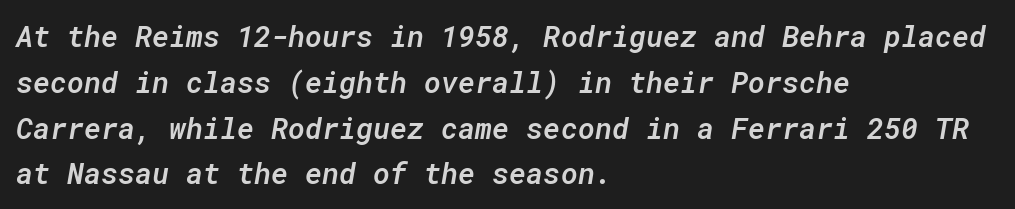
Monospaced: the letters line up in strict vertical columns. Compared with typical body copy, the letter spacing here is the same. The specimen omits any rule beneath the text block's lines. Evenly set lines give the paragraph a standard silhouette. These lines were composed using italics.
